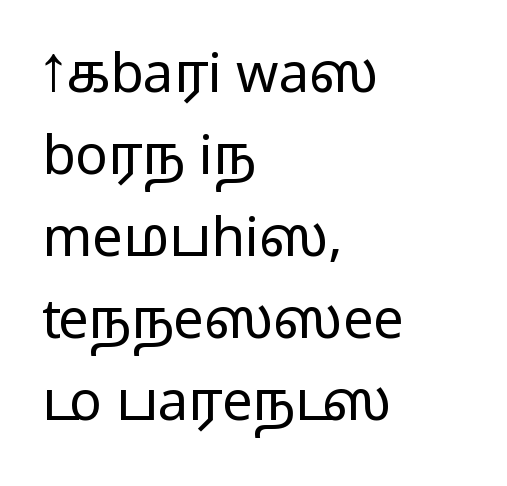
Q: Is the text bold? A: No.
Q: Is the text italic (slanted)? A: No, it is upright.
Q: Is the typeface a serif or a sans-serif typeface? A: Sans-serif.
Q: Is the text underlined? A: No.
Q: How is the paragraph aligned? A: Left-aligned.
Q: Is the spacing between letters normal or unusually wide? A: Normal.
Q: Is the spacing between lines tight, normal or loose? A: Normal.
Q: Width (condensed, normal, or wide)? A: Wide.
Q: Stroke contrast? A: Low.
Q: x-height? A: Medium.
Q: Monospaced? A: No.
